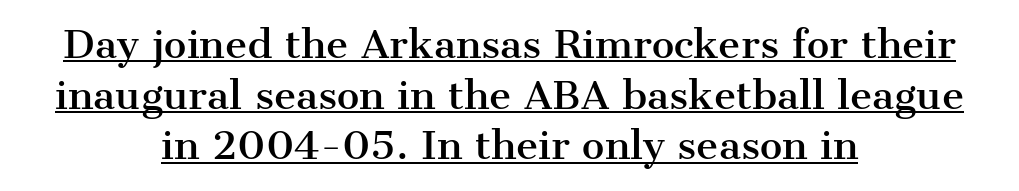
Q: Is the text italic (slanted)? A: No, it is upright.
Q: Is the typeface a serif or a sans-serif typeface? A: Serif.
Q: Is the text underlined? A: Yes.
Q: How is the paragraph aligned? A: Centered.
Q: Is the spacing between letters normal or unusually wide? A: Normal.
Q: Is the spacing between lines tight, normal or loose? A: Normal.
Q: Width (condensed, normal, or wide)? A: Normal.
Q: Stroke contrast? A: Medium.
Q: x-height? A: Medium.
Q: Monospaced? A: No.
